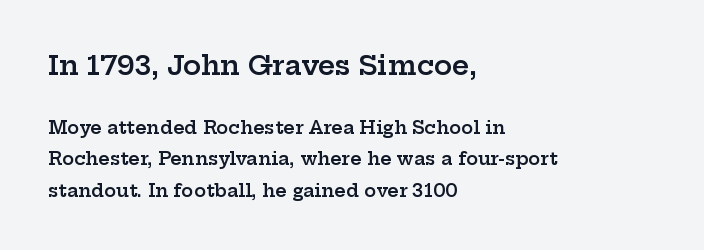
Q: Is the text bold? A: Semi-bold.
Q: Is the text italic (slanted)? A: No, it is upright.
Q: Is the text underlined? A: No.
Q: How is the paragraph aligned? A: Left-aligned.
Q: Is the spacing between letters normal or unusually wide? A: Normal.
Q: Which block of text is set in a larger size, the first (top) or the second (bottom)? A: The first (top) one.
